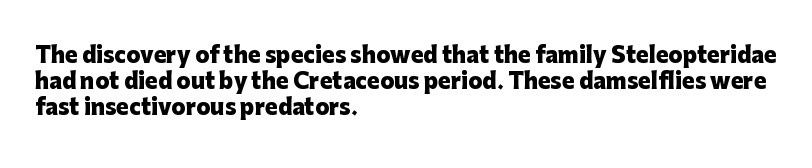
Does the weight exceed regular? Yes, all the way to bold. A typesetter would mark this as roman, not italic. The glyphs are unaccompanied by any horizontal stroke below them. Interline gaps are of average width in this sample. The horizontal fit of the characters is conventional and even.
